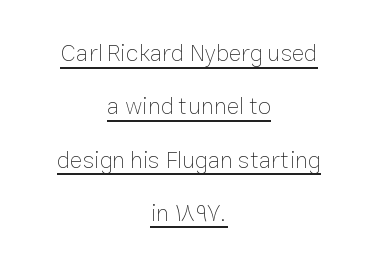
Q: Is the text bold? A: No.
Q: Is the text italic (slanted)? A: No, it is upright.
Q: Is the text underlined? A: Yes.
Q: How is the paragraph aligned? A: Centered.
Q: Is the spacing between letters normal or unusually wide? A: Normal.
Q: Is the spacing between lines tight, normal or loose? A: Loose.
